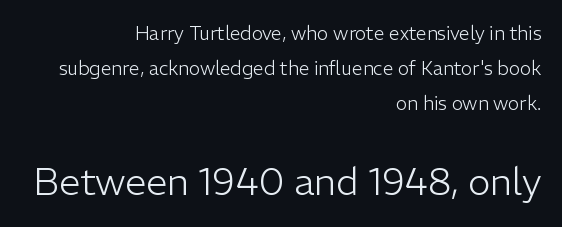
{"serif": "no", "italic": "no", "bold": "no", "weight": "light", "width": "normal", "stroke_contrast": "low", "x_height": "medium", "monospaced": "no", "underline": "no", "align": "right", "line_spacing_ratio": 1.85, "letter_spacing": "normal", "letter_spacing_em": 0.0, "larger_block": "second", "size_ratio": 2.0, "glyph_px": 38}
